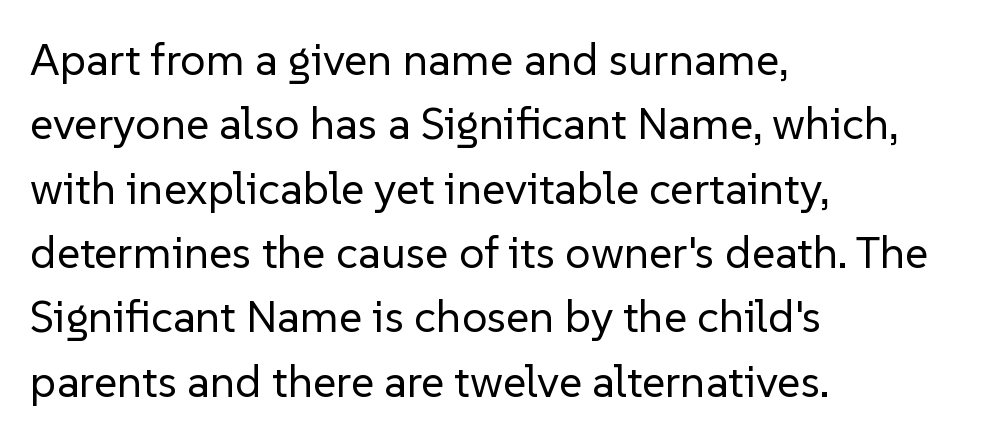
The strip under each line holds only bare page. A typesetter would call this leading conventional body-copy spacing. Reading down the block, your eye returns to a fixed left position each line. The typography opts for an upright posture over an oblique one. The tracking reads as untouched default to a designer's eye.
